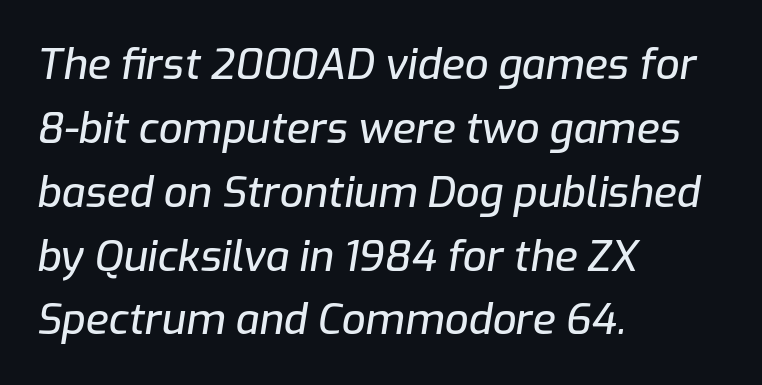
The image shows 42 px text type, italic (leaning right); set left-aligned, normal line spacing (1.52x), normal letter spacing, not underlined; low stroke contrast and a medium x-height.
